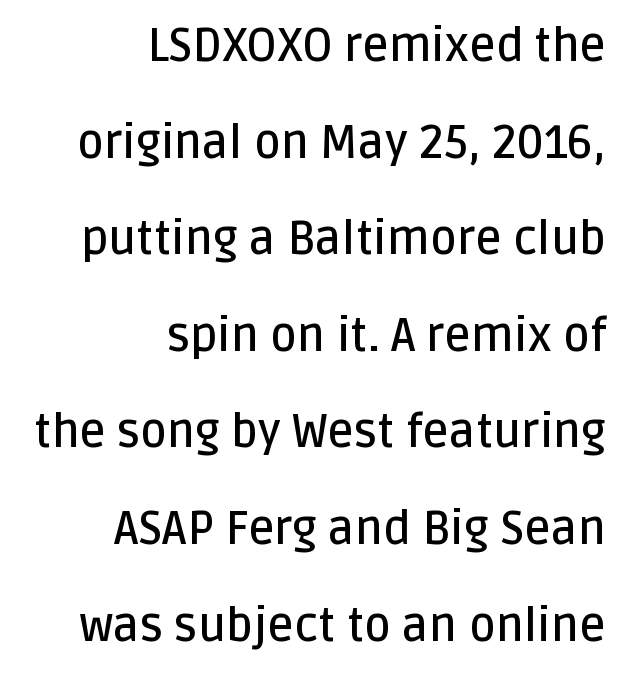
Q: Is the text bold? A: Semi-bold.
Q: Is the text italic (slanted)? A: No, it is upright.
Q: Is the typeface a serif or a sans-serif typeface? A: Sans-serif.
Q: Is the text underlined? A: No.
Q: How is the paragraph aligned? A: Right-aligned.
Q: Is the spacing between letters normal or unusually wide? A: Normal.
Q: Is the spacing between lines tight, normal or loose? A: Loose.
Q: Width (condensed, normal, or wide)? A: Normal.
Q: Stroke contrast? A: Low.
Q: x-height? A: Large.
Q: Monospaced? A: No.
